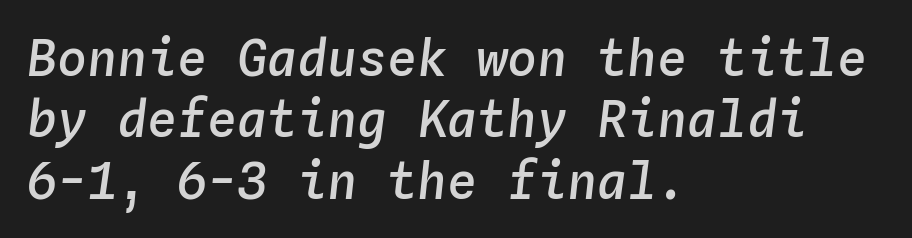
The image shows 50 px semibold type, italic (leaning right), monospaced; set left-aligned, line spacing 1.23x, normal letter spacing, not underlined; low stroke contrast and a medium x-height.
